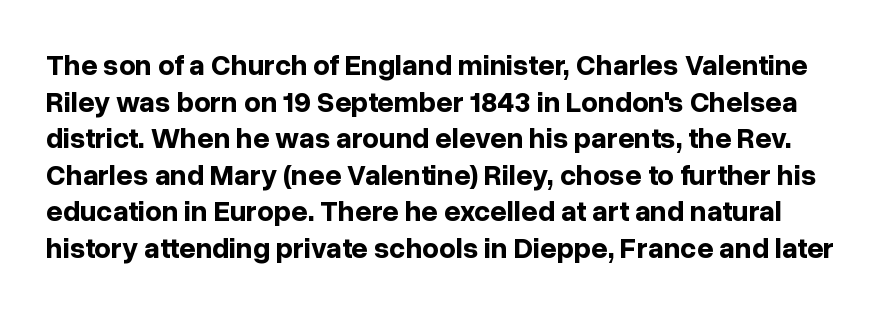
{"serif": "no", "italic": "no", "bold": "yes", "weight": "bold", "width": "normal", "stroke_contrast": "low", "x_height": "medium", "monospaced": "no", "underline": "no", "line_spacing": "normal", "line_spacing_ratio": 1.26, "letter_spacing": "normal", "letter_spacing_em": 0.0, "glyph_px": 29}
